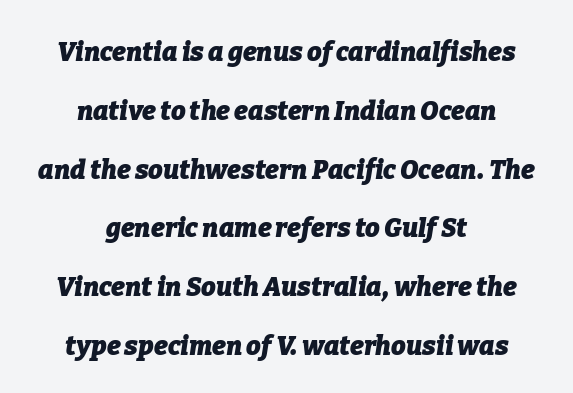
{"italic": "yes", "lean": "right", "slant_degrees": 9, "bold": "yes", "underline": "no", "align": "center", "line_spacing": "loose", "line_spacing_ratio": 2.26, "letter_spacing": "normal", "letter_spacing_em": 0.0, "glyph_px": 26}
